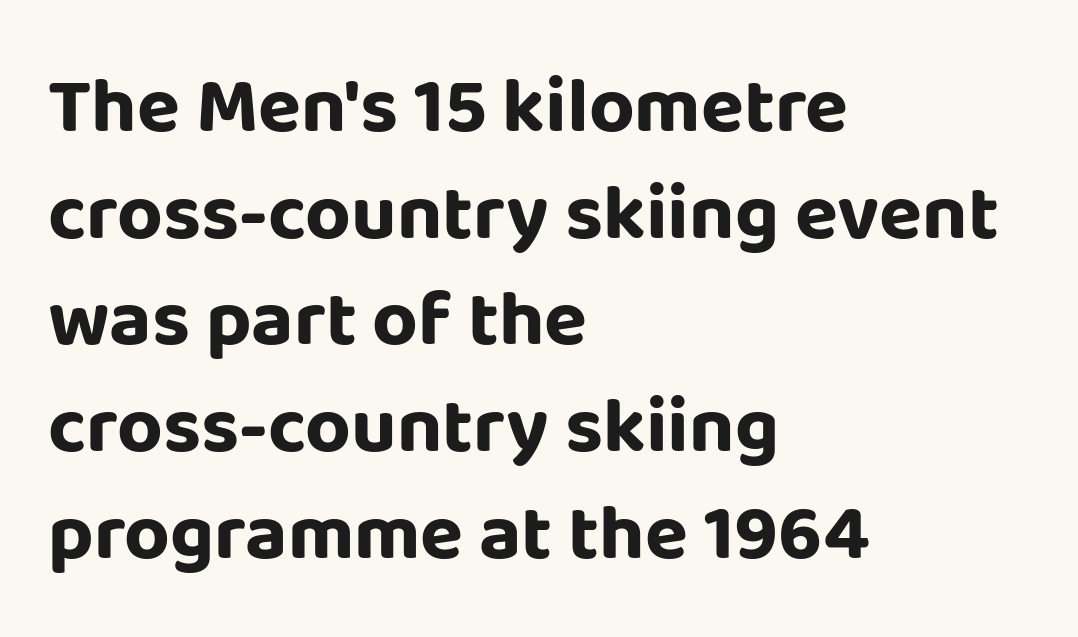
{"serif": "no", "italic": "no", "bold": "yes", "weight": "bold", "width": "normal", "stroke_contrast": "low", "x_height": "large", "monospaced": "no", "underline": "no", "align": "left", "line_spacing": "normal", "line_spacing_ratio": 1.35, "letter_spacing": "normal", "letter_spacing_em": 0.0, "glyph_px": 79}
